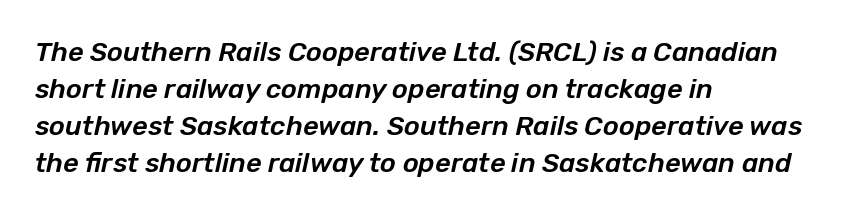
{"italic": "yes", "lean": "right", "slant_degrees": 12, "underline": "no", "align": "left", "line_spacing": "normal", "line_spacing_ratio": 1.37, "letter_spacing": "normal", "letter_spacing_em": 0.0, "glyph_px": 27}
